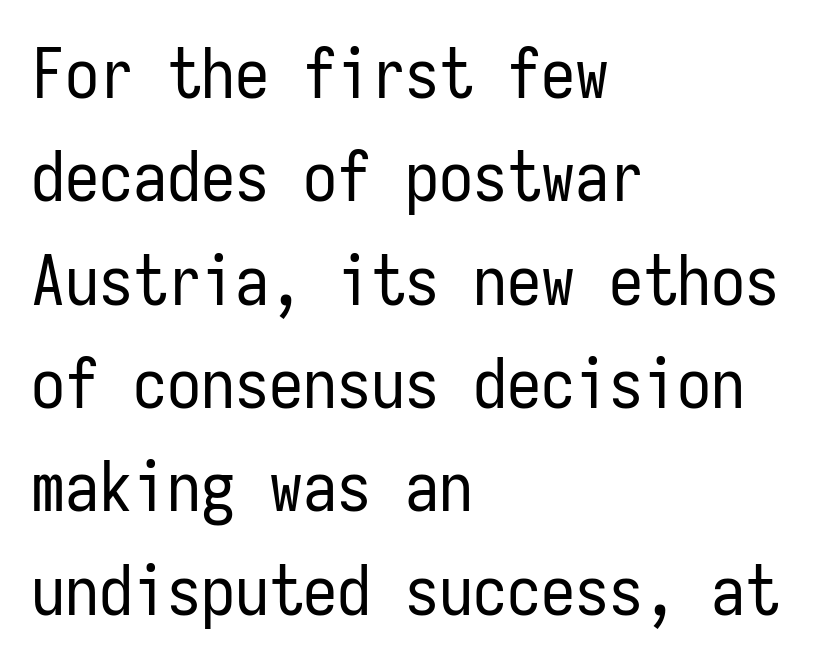
{"serif": "no", "italic": "no", "bold": "no", "weight": "regular", "width": "condensed", "stroke_contrast": "low", "x_height": "medium", "monospaced": "yes", "underline": "no", "align": "left", "line_spacing": "normal", "line_spacing_ratio": 1.52, "letter_spacing": "normal", "letter_spacing_em": 0.0, "glyph_px": 68}
